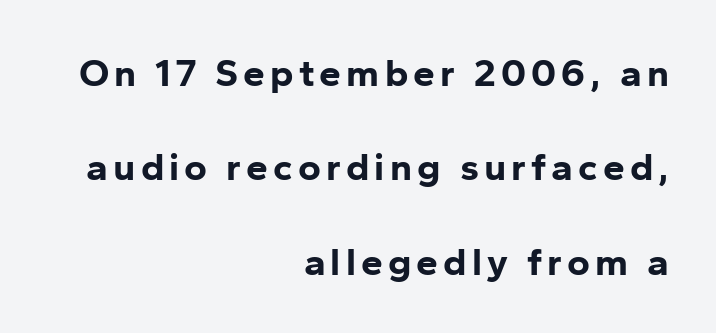
Q: Is the text bold? A: Yes.
Q: Is the text italic (slanted)? A: No, it is upright.
Q: Is the typeface a serif or a sans-serif typeface? A: Sans-serif.
Q: Is the text underlined? A: No.
Q: How is the paragraph aligned? A: Right-aligned.
Q: Is the spacing between lines tight, normal or loose? A: Loose.
Q: Width (condensed, normal, or wide)? A: Normal.
Q: Stroke contrast? A: Low.
Q: x-height? A: Medium.
Q: Monospaced? A: No.
